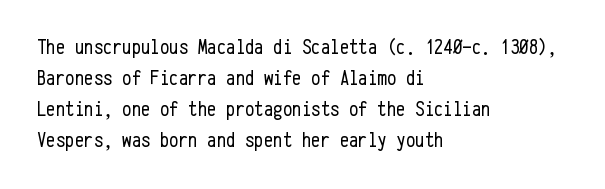
The image shows 21 px text type, upright; set left-aligned, normal line spacing (1.47x), normal letter spacing, not underlined.
